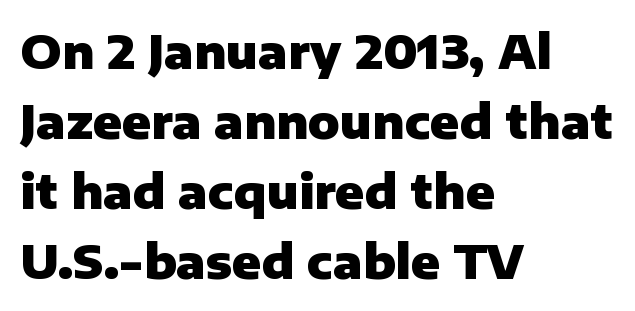
Q: Is the text bold? A: Yes.
Q: Is the text italic (slanted)? A: No, it is upright.
Q: Is the typeface a serif or a sans-serif typeface? A: Sans-serif.
Q: Is the text underlined? A: No.
Q: How is the paragraph aligned? A: Left-aligned.
Q: Is the spacing between letters normal or unusually wide? A: Normal.
Q: Is the spacing between lines tight, normal or loose? A: Normal.
Q: Width (condensed, normal, or wide)? A: Normal.
Q: Stroke contrast? A: Low.
Q: x-height? A: Medium.
Q: Monospaced? A: No.
